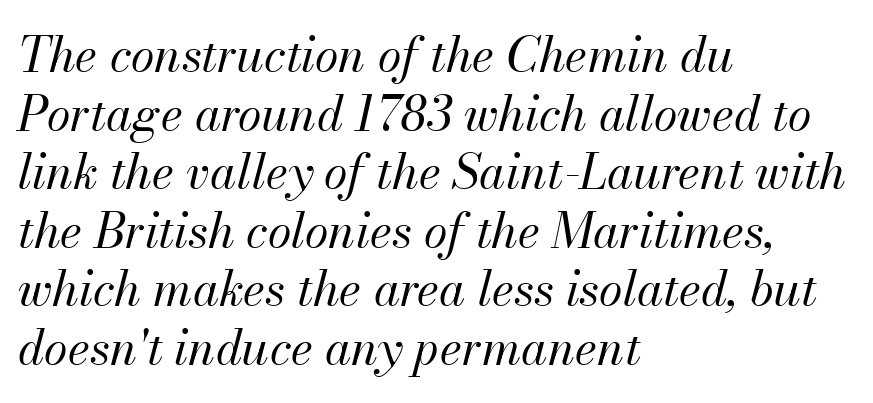
The image shows 48 px regular-weight type, italic (leaning right); set left-aligned, line spacing 1.22x, normal letter spacing, not underlined; medium stroke contrast and a small x-height.
